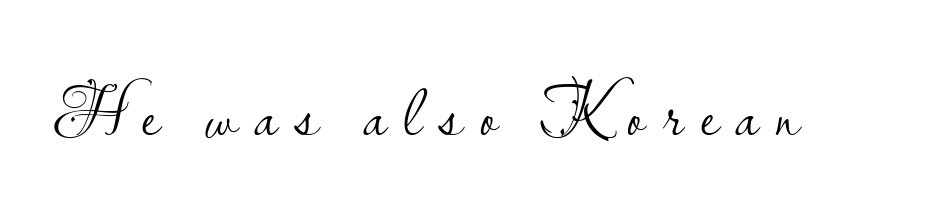
Letters rest on an invisible, unmarked baseline. This sample has the flowing, uneven cadence of proportional lettering. No feet cap the strokes, marking this as sans-serif type.
